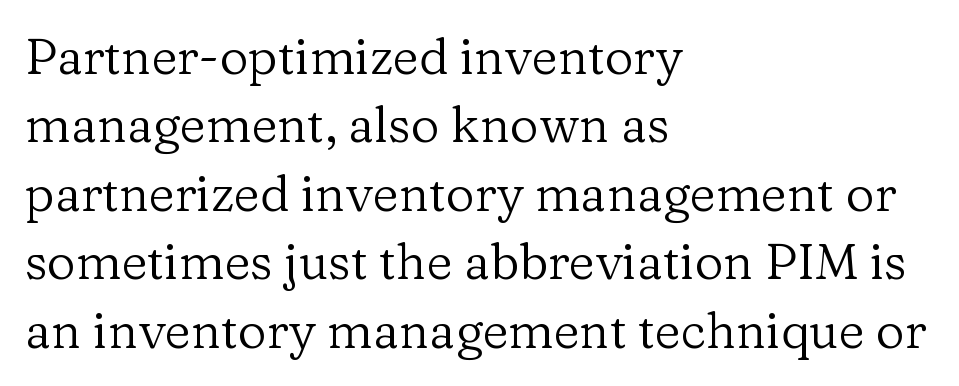
The typeface chosen for these lines features serifs. Compared with a typical body face, this is equally light or lighter still. This block has exactly the height ordinary leading produces. Descender tails drop into unmarked territory.
